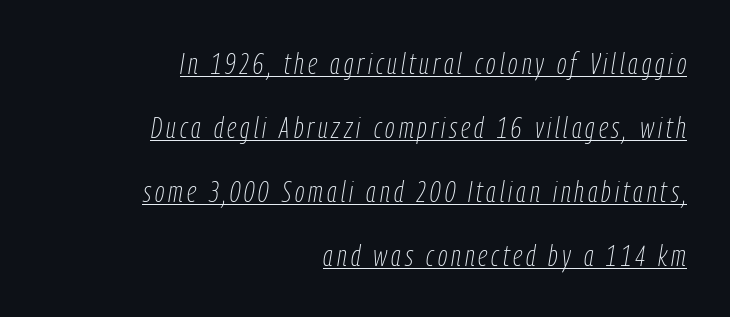
{"italic": "yes", "lean": "right", "slant_degrees": 9, "bold": "no", "weight": "thin", "width": "condensed", "stroke_contrast": "low", "x_height": "medium", "monospaced": "no", "underline": "yes", "align": "right", "line_spacing": "loose", "line_spacing_ratio": 2.13, "glyph_px": 30}
